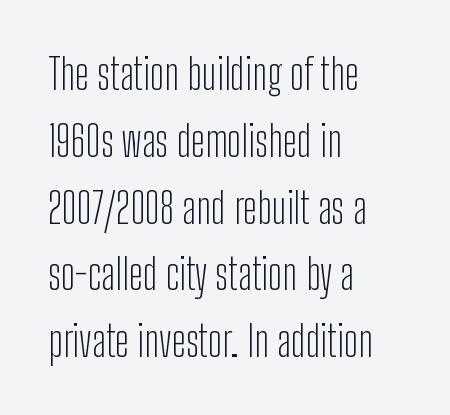
The text block is weighted toward the left margin, trailing off unevenly rightward. The face used here is proportionally spaced, like ordinary book or web type. A roman cut, with each character standing at attention. Compared with a typical body face, this is equally light or lighter still. Underline: absent.
